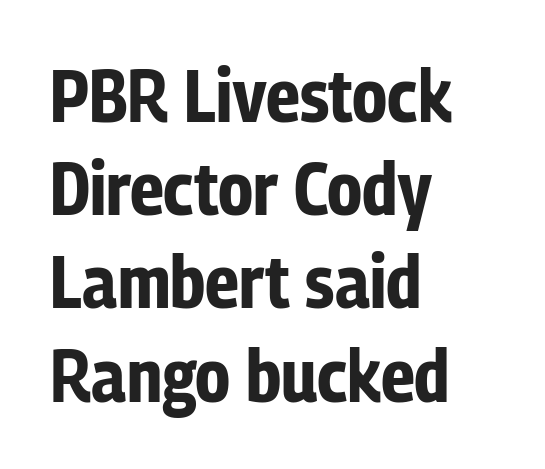
Leading matches the norm, producing a regular column. It's the straight-up-and-down kind of type. Bold? Absolutely — the strokes are thick and heavy. In CSS terms this would be text-align: left. Are there feet on the stems? There aren't — it's a sans.
